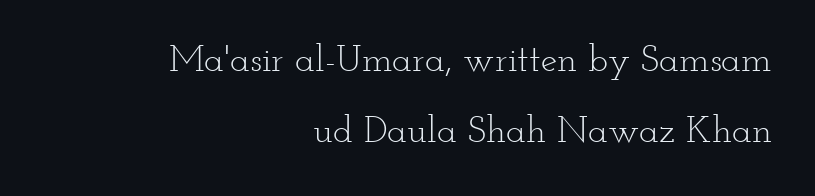
Each word holds together tightly as a unit, with standard inter-letter gaps. Check the space under the baseline: it is left empty. This sample uses an upright cut, with every glyph sitting square on the baseline. Stem width sits at or under what a default text font uses. Spacing verdict: proportional, widths tailored to each character. These lines stack with their right ends in a neat column.
